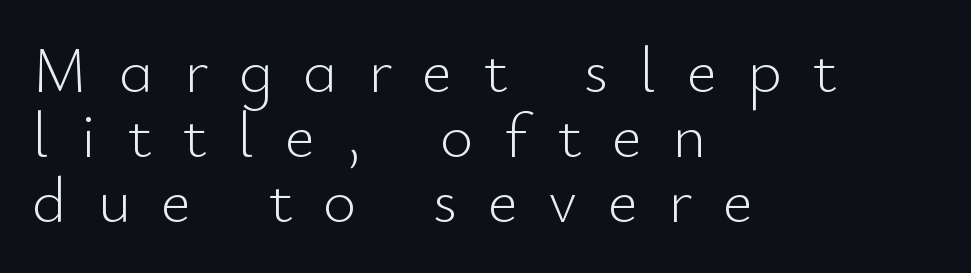
Q: Is the text bold? A: No.
Q: Is the text italic (slanted)? A: No, it is upright.
Q: Is the typeface a serif or a sans-serif typeface? A: Sans-serif.
Q: Is the text underlined? A: No.
Q: How is the paragraph aligned? A: Left-aligned.
Q: Is the spacing between letters normal or unusually wide? A: Unusually wide.
Q: Is the spacing between lines tight, normal or loose? A: Tight.
Q: Width (condensed, normal, or wide)? A: Normal.
Q: Stroke contrast? A: Low.
Q: x-height? A: Small.
Q: Monospaced? A: No.
